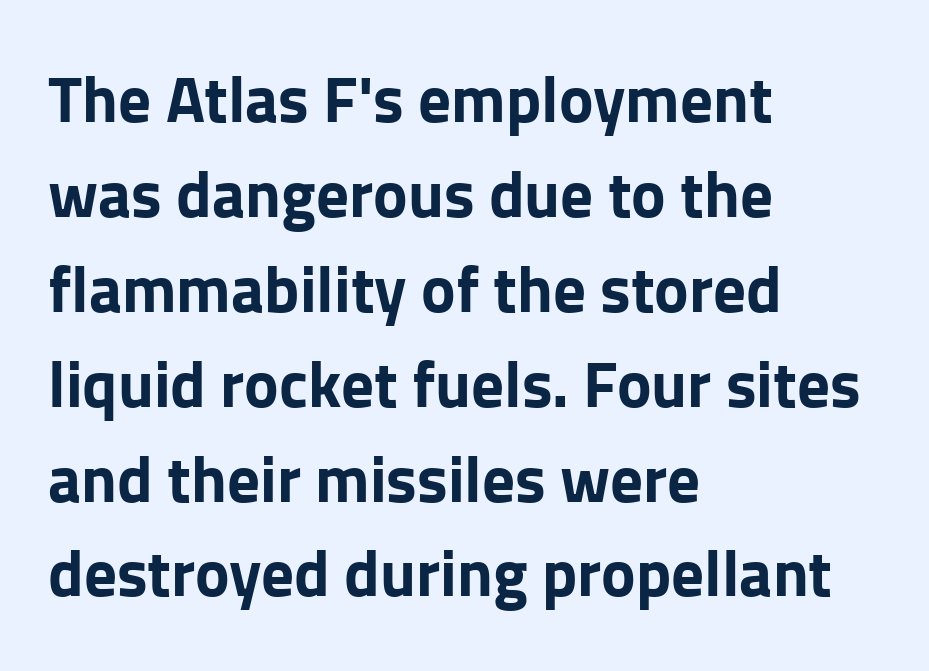
The image shows 65 px bold sans-serif type, upright; set left-aligned, normal line spacing (1.46x), normal letter spacing, not underlined; low stroke contrast and a medium x-height.
